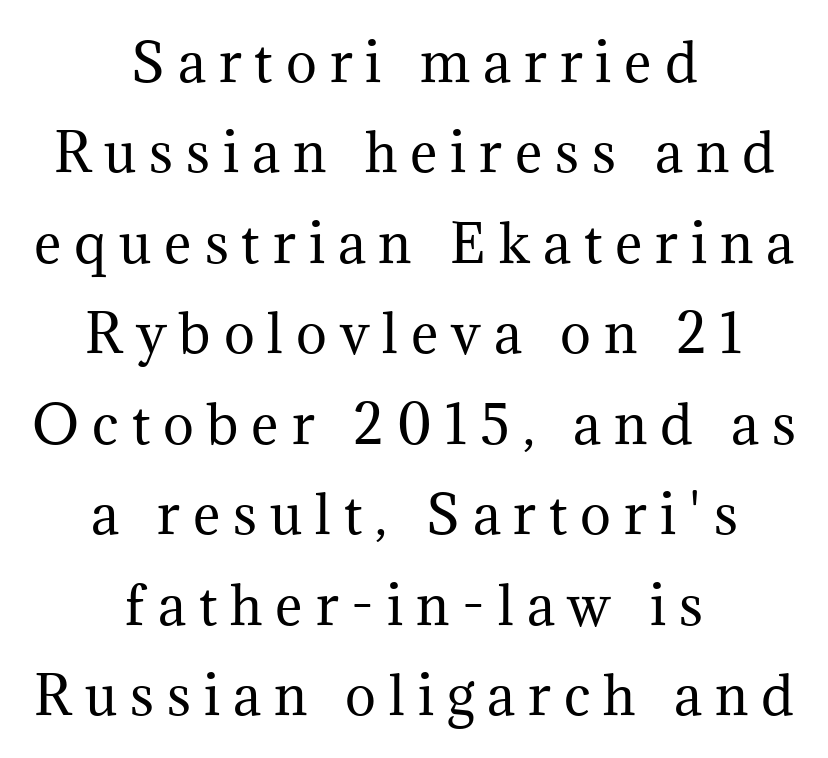
{"serif": "yes", "italic": "no", "bold": "no", "weight": "regular", "width": "normal", "stroke_contrast": "medium", "x_height": "medium", "monospaced": "no", "underline": "no", "align": "center", "line_spacing_ratio": 1.74, "letter_spacing": "wide", "letter_spacing_em": 0.25, "glyph_px": 52}
